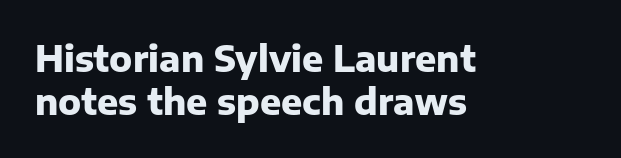
Think of a printed novel: that variable character pitch is what you see here. Descenders are the only things crossing below the line. Teacher's note: observe the even left margin — that is flush-left alignment. A typesetter would call this zero additional tracking. The glyphs have the mass of a bold cut. No feet cap the strokes, marking this as sans-serif type.
